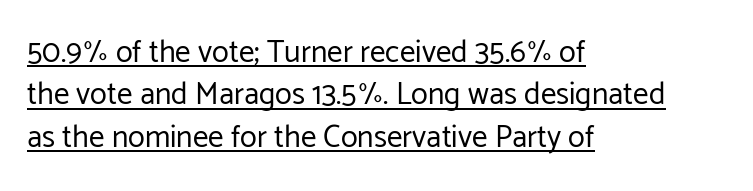
{"serif": "no", "italic": "no", "bold": "no", "weight": "regular", "width": "normal", "stroke_contrast": "low", "x_height": "medium", "monospaced": "no", "underline": "yes", "align": "left", "line_spacing": "normal", "line_spacing_ratio": 1.37, "letter_spacing": "normal", "letter_spacing_em": 0.0, "glyph_px": 31}
